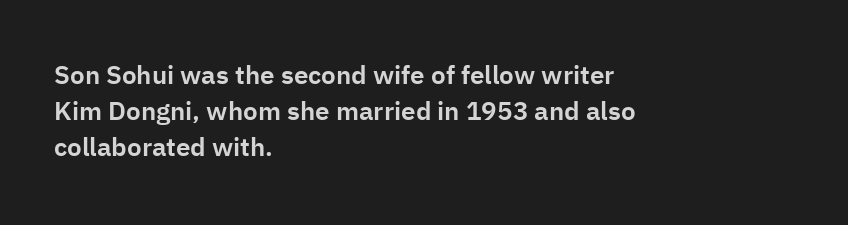
{"italic": "no", "underline": "no", "align": "left", "line_spacing": "normal", "line_spacing_ratio": 1.39, "letter_spacing": "normal", "letter_spacing_em": 0.0, "glyph_px": 26}
